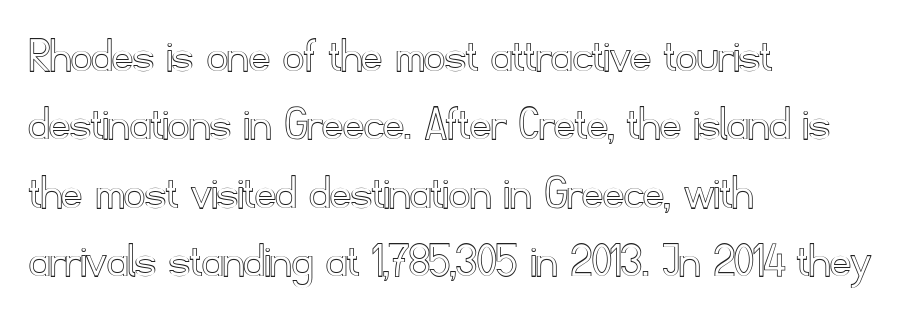
{"italic": "no", "width": "normal", "x_height": "small", "monospaced": "no", "underline": "no", "align": "left", "line_spacing": "normal", "line_spacing_ratio": 1.34, "letter_spacing": "normal", "letter_spacing_em": 0.0, "glyph_px": 51}
